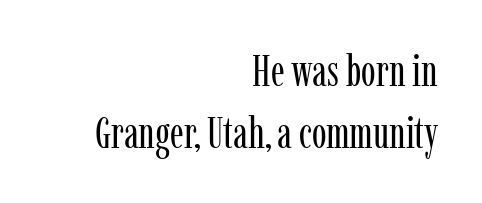
A serif font was chosen for this passage. Spacing verdict: proportional, widths tailored to each character. On a weight scale, this lands at 450 or below. Normally led — the rows are evenly, conventionally spaced. The horizontal fit of the characters is conventional and even. The glyphs are unaccompanied by any horizontal stroke below them.
